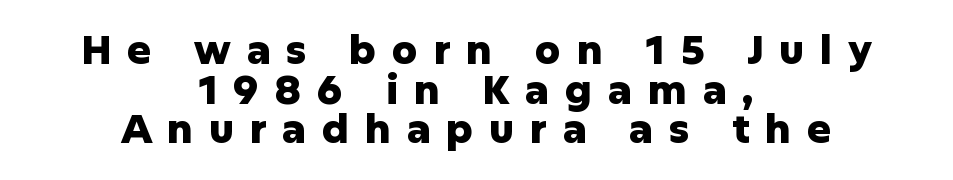
{"serif": "no", "italic": "no", "bold": "yes", "weight": "heavy", "width": "normal", "stroke_contrast": "low", "x_height": "medium", "monospaced": "no", "underline": "no", "align": "center", "line_spacing": "tight", "line_spacing_ratio": 0.99, "letter_spacing": "wide", "letter_spacing_em": 0.39, "glyph_px": 40}
